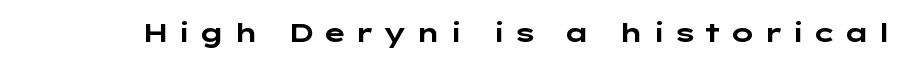
Q: Is the text bold? A: Yes.
Q: Is the text italic (slanted)? A: No, it is upright.
Q: Is the text underlined? A: No.
Q: Is the spacing between letters normal or unusually wide? A: Unusually wide.
